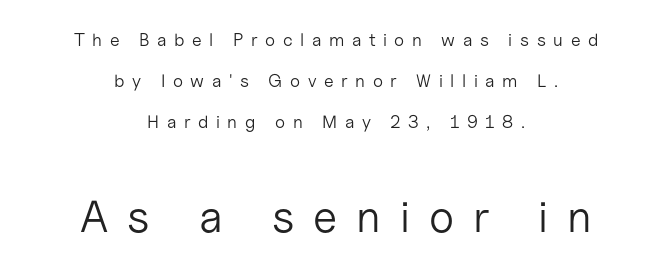
{"serif": "no", "italic": "no", "bold": "no", "weight": "light", "width": "normal", "stroke_contrast": "low", "x_height": "medium", "monospaced": "no", "underline": "no", "align": "center", "line_spacing": "loose", "line_spacing_ratio": 2.29, "letter_spacing": "wide", "letter_spacing_em": 0.42, "larger_block": "second", "size_ratio": 2.5, "glyph_px": 45}
